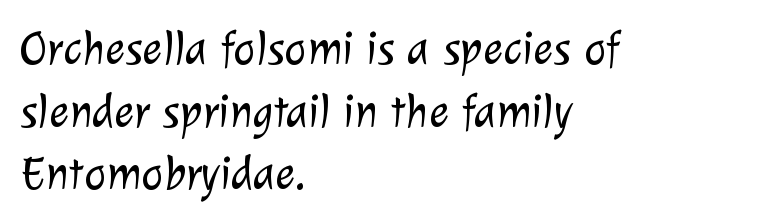
Glyph-to-glyph distance matches everyday printed text. This sample has the flowing, uneven cadence of proportional lettering. The foot of each line stays bare and open. Vertical stems look standard width or narrower in stroke. The typesetter chose a ragged-right arrangement here.
